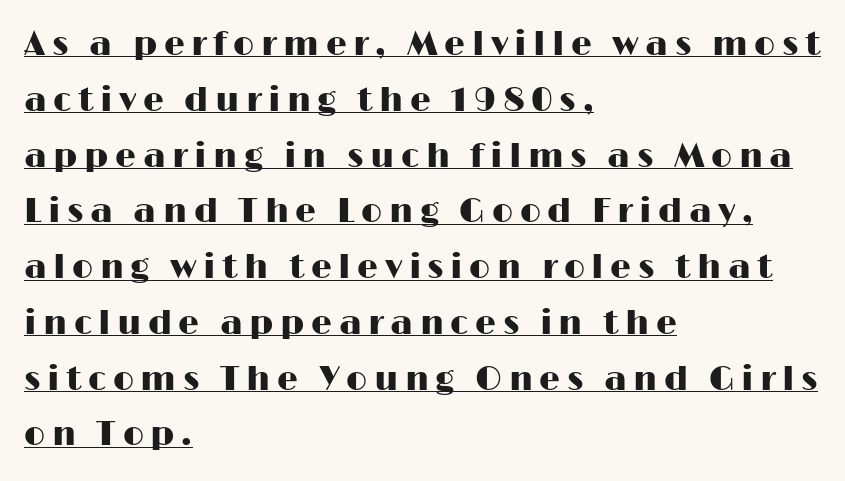
Does the type have serifs? No, each stem ends abruptly. The letters are spread apart with noticeably loose tracking. Check the space under the baseline: a stroke is drawn there. Interline gaps are of average width in this sample.
